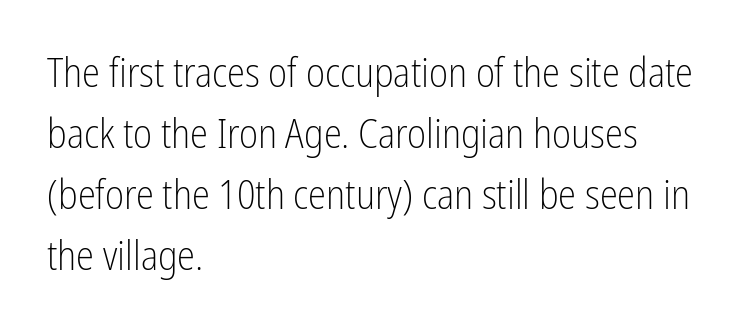
Q: Is the text bold? A: No.
Q: Is the text italic (slanted)? A: No, it is upright.
Q: Is the typeface a serif or a sans-serif typeface? A: Sans-serif.
Q: Is the text underlined? A: No.
Q: How is the paragraph aligned? A: Left-aligned.
Q: Is the spacing between letters normal or unusually wide? A: Normal.
Q: Is the spacing between lines tight, normal or loose? A: Normal.
Q: Width (condensed, normal, or wide)? A: Condensed.
Q: Stroke contrast? A: Low.
Q: x-height? A: Medium.
Q: Monospaced? A: No.
